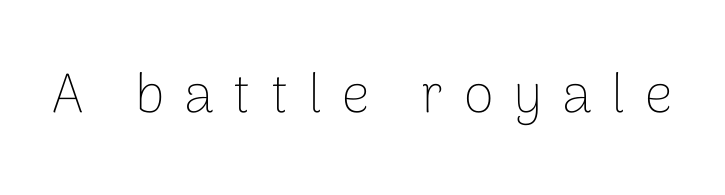
{"serif": "no", "italic": "no", "bold": "no", "weight": "thin", "width": "normal", "stroke_contrast": "low", "x_height": "medium", "monospaced": "no", "underline": "no", "letter_spacing": "wide", "letter_spacing_em": 0.36, "glyph_px": 55}
